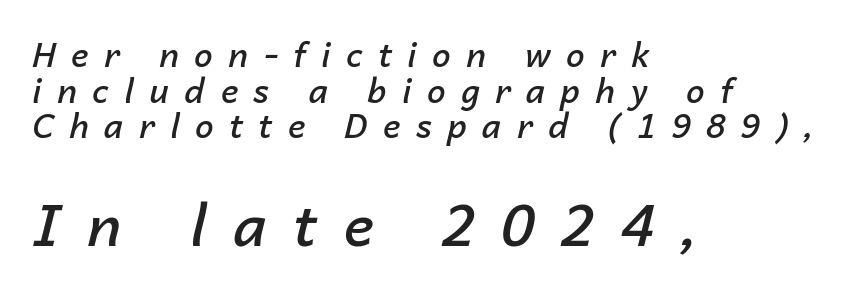
{"italic": "yes", "lean": "right", "slant_degrees": 14, "bold": "semi", "weight": "semibold", "width": "normal", "stroke_contrast": "low", "x_height": "medium", "monospaced": "no", "underline": "no", "align": "left", "line_spacing": "tight", "line_spacing_ratio": 1.08, "letter_spacing": "wide", "letter_spacing_em": 0.47, "larger_block": "second", "size_ratio": 1.73, "glyph_px": 57}
